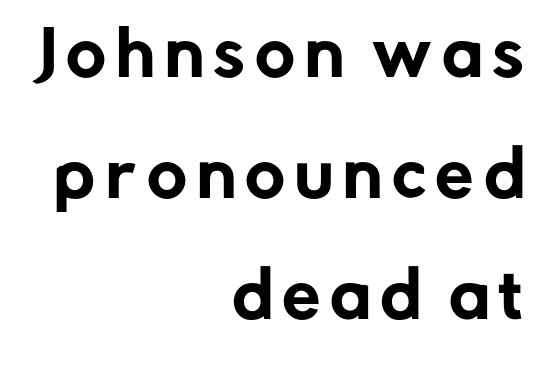
This sample has the flowing, uneven cadence of proportional lettering. Beneath every word, the page is bare. The rendering uses a large line-height, opening up the rows. The face used here is a sans, in the tradition of grotesques and geometrics. Tall strokes in this sample are plumb rather than angled.
